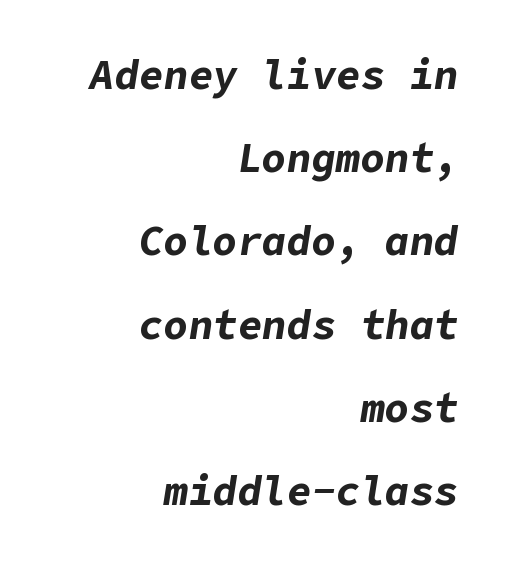
{"italic": "yes", "lean": "right", "slant_degrees": 9, "bold": "yes", "weight": "bold", "width": "normal", "stroke_contrast": "low", "x_height": "medium", "underline": "no", "align": "right", "line_spacing": "loose", "line_spacing_ratio": 2.03, "letter_spacing": "normal", "letter_spacing_em": 0.0, "glyph_px": 41}
